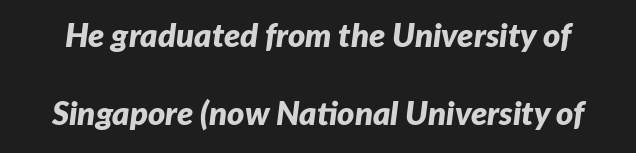
{"italic": "yes", "lean": "right", "slant_degrees": 7, "bold": "yes", "weight": "bold", "width": "normal", "stroke_contrast": "low", "x_height": "medium", "monospaced": "no", "underline": "no", "line_spacing": "loose", "line_spacing_ratio": 2.37, "letter_spacing": "normal", "letter_spacing_em": 0.0, "glyph_px": 33}
